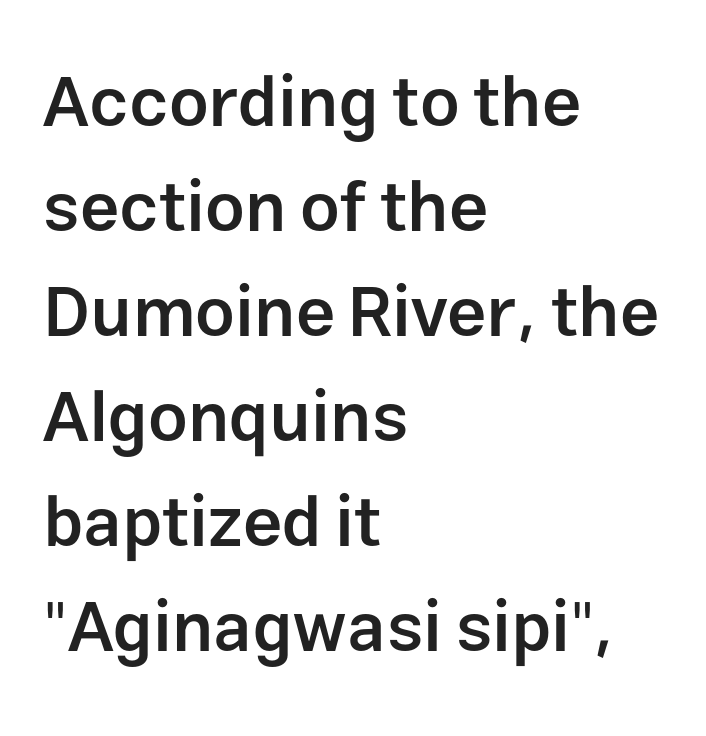
Q: Is the text bold? A: Semi-bold.
Q: Is the text italic (slanted)? A: No, it is upright.
Q: Is the typeface a serif or a sans-serif typeface? A: Sans-serif.
Q: Is the text underlined? A: No.
Q: How is the paragraph aligned? A: Left-aligned.
Q: Is the spacing between letters normal or unusually wide? A: Normal.
Q: Is the spacing between lines tight, normal or loose? A: Normal.
Q: Width (condensed, normal, or wide)? A: Normal.
Q: Stroke contrast? A: Low.
Q: x-height? A: Medium.
Q: Monospaced? A: No.
